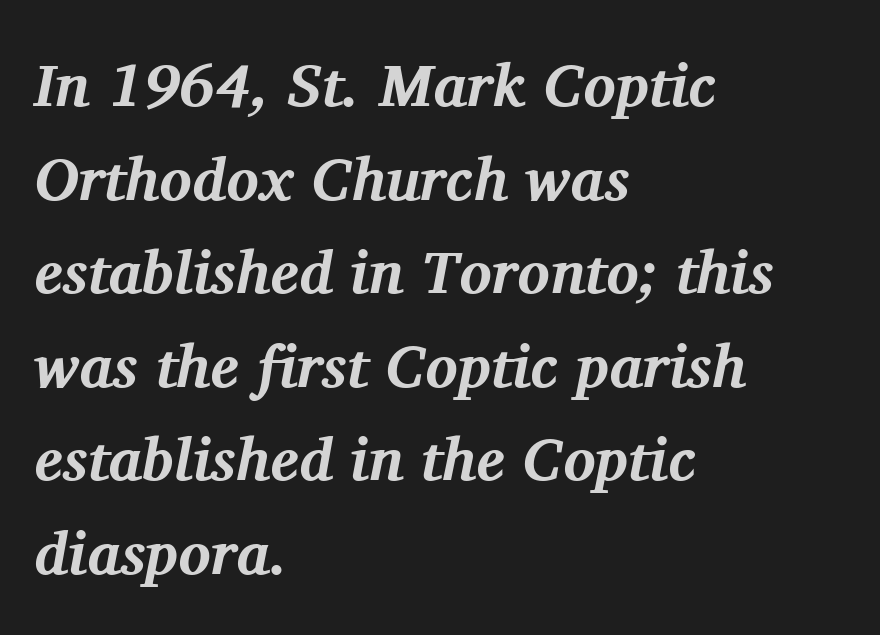
Q: Is the text bold? A: Yes.
Q: Is the text italic (slanted)? A: Yes, it leans right by about 11 degrees.
Q: Is the typeface a serif or a sans-serif typeface? A: Serif.
Q: Is the text underlined? A: No.
Q: How is the paragraph aligned? A: Left-aligned.
Q: Is the spacing between letters normal or unusually wide? A: Normal.
Q: Is the spacing between lines tight, normal or loose? A: Normal.
Q: Width (condensed, normal, or wide)? A: Normal.
Q: Stroke contrast? A: Medium.
Q: x-height? A: Medium.
Q: Monospaced? A: No.
